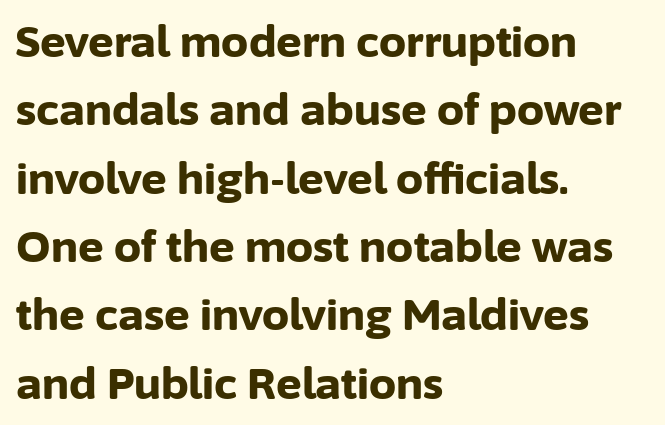
Stroke terminals: plain, sans-serif. This sample has the flowing, uneven cadence of proportional lettering. Which margin do the lines hug? The left one — the right edge is uneven. Tracking value appears to be zero — textbook default spacing.
